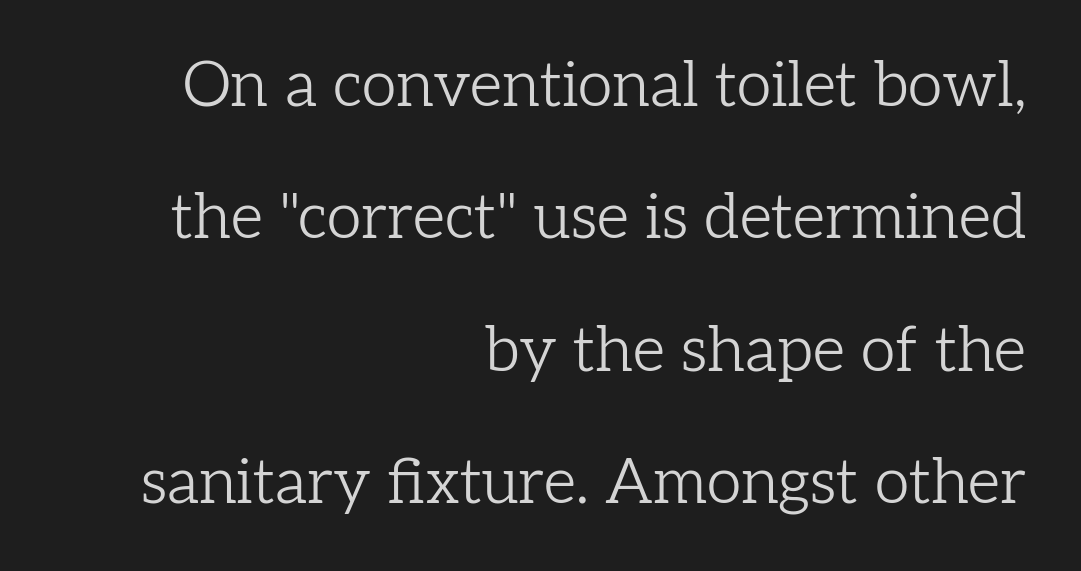
The image shows 63 px light serif type, upright; set right-aligned, loose line spacing (2.1x), normal letter spacing, not underlined; low stroke contrast and a medium x-height.
